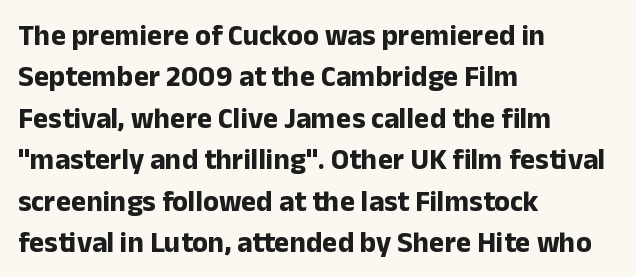
{"serif": "no", "italic": "no", "bold": "yes", "weight": "bold", "width": "normal", "stroke_contrast": "low", "x_height": "medium", "monospaced": "no", "underline": "no", "align": "left", "line_spacing": "normal", "line_spacing_ratio": 1.43, "letter_spacing": "normal", "letter_spacing_em": 0.0, "glyph_px": 29}
